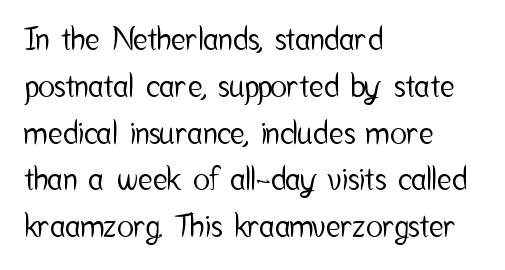
Q: Is the text italic (slanted)? A: No, it is upright.
Q: Is the typeface a serif or a sans-serif typeface? A: Sans-serif.
Q: Is the text underlined? A: No.
Q: How is the paragraph aligned? A: Left-aligned.
Q: Is the spacing between letters normal or unusually wide? A: Normal.
Q: Is the spacing between lines tight, normal or loose? A: Normal.
Q: Width (condensed, normal, or wide)? A: Condensed.
Q: Stroke contrast? A: Low.
Q: x-height? A: Medium.
Q: Monospaced? A: No.
